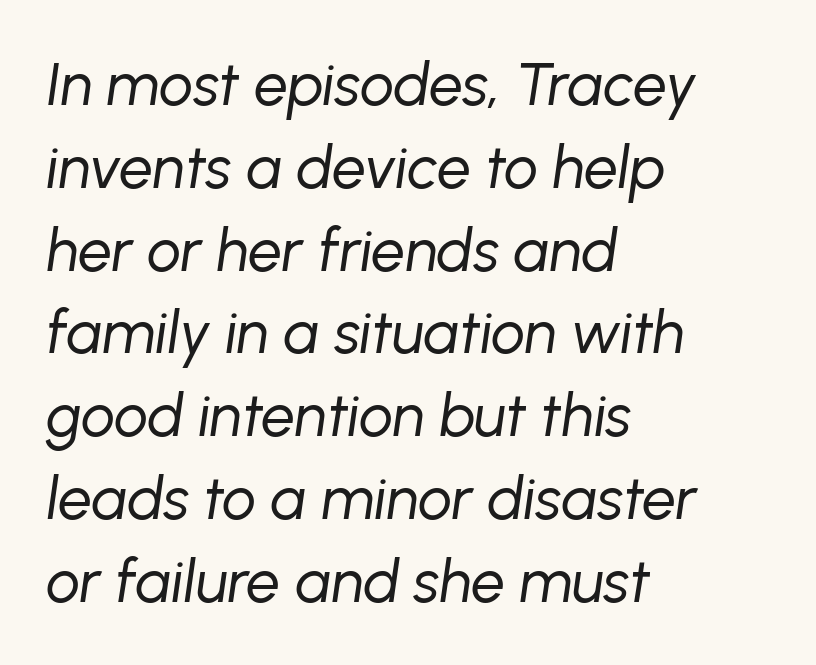
The image shows 60 px regular-weight type, italic (leaning right); set left-aligned, normal line spacing (1.38x), normal letter spacing, not underlined; low stroke contrast and a medium x-height.
